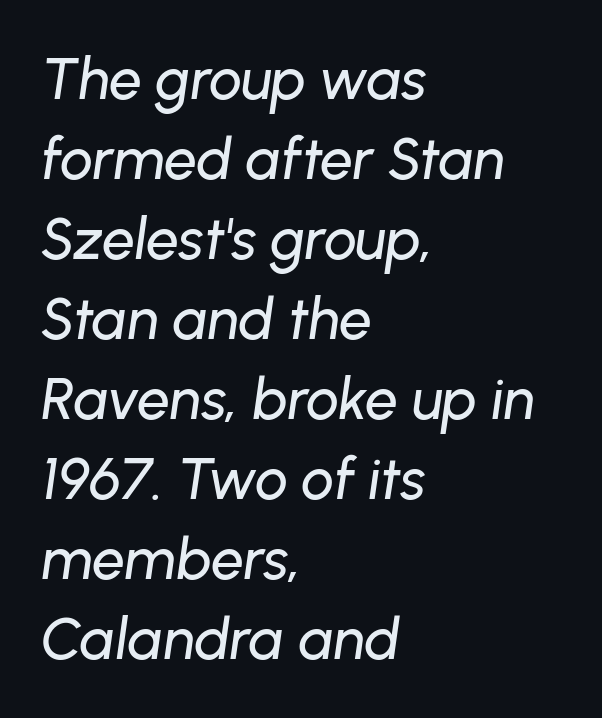
How would I describe the line gaps? Plain and ordinary. Slant detected: the letters are inclined. Layout note: lines flush left. Anything drawn beneath the words? Only blank space.
